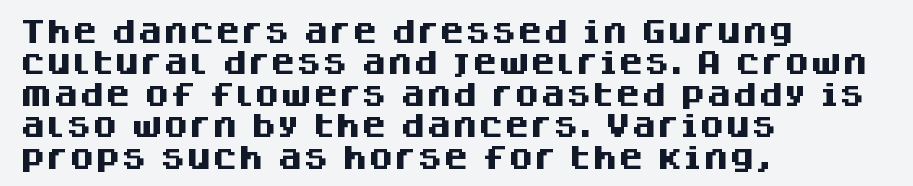
Posture: straight, roman, zero tilt. A student would call this left alignment; a typographer would say flush left, rag right. Rule under the text: the space is simply empty. Between one letter and the next there's only the usual sliver of space. Plenty of ink on the page — the face is bold.
